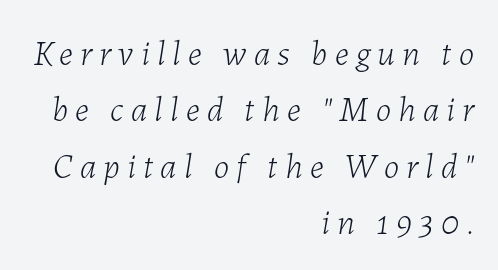
Is this a fixed-width face? No — the glyphs have proportional, varying widths. Glance below the letters and you will spot only blank space. Vertically, the passage feels balanced, rows spaced as you'd expect. The weight would be labelled regular, book, light, or lighter still. The tracking jumps out immediately: characters are airy and widely separated.
